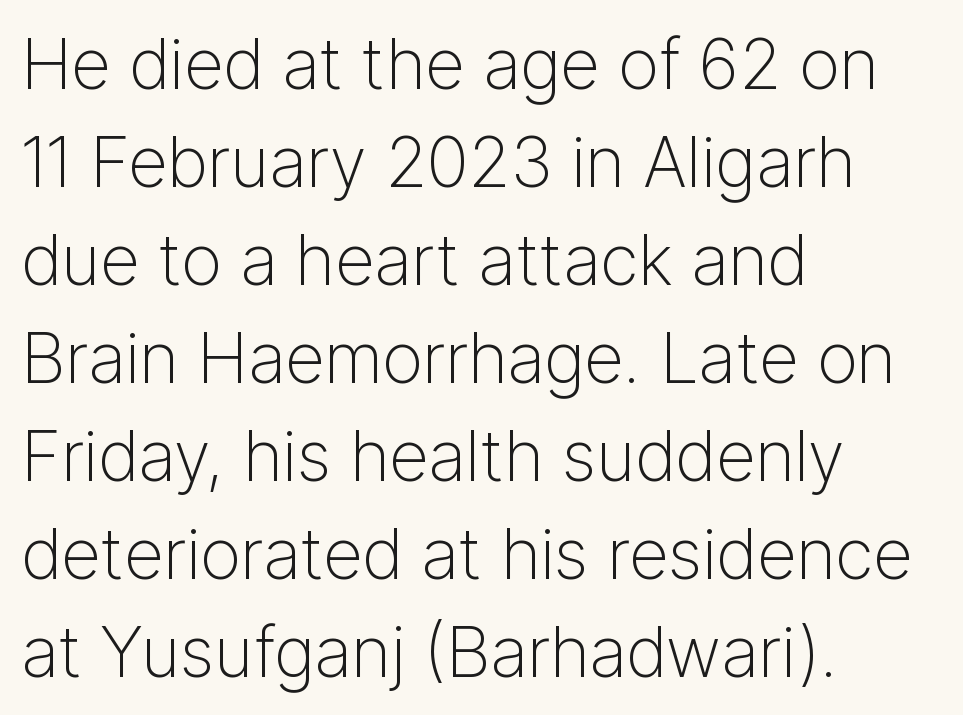
The image shows 70 px light sans-serif type, upright; set left-aligned, normal line spacing (1.4x), normal letter spacing, not underlined; low stroke contrast and a medium x-height.
